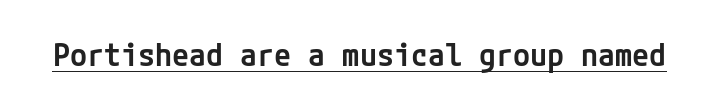
Q: Is the text bold? A: Semi-bold.
Q: Is the text italic (slanted)? A: No, it is upright.
Q: Is the typeface a serif or a sans-serif typeface? A: Sans-serif.
Q: Is the text underlined? A: Yes.
Q: Is the spacing between letters normal or unusually wide? A: Normal.
Q: Width (condensed, normal, or wide)? A: Normal.
Q: Stroke contrast? A: Low.
Q: x-height? A: Medium.
